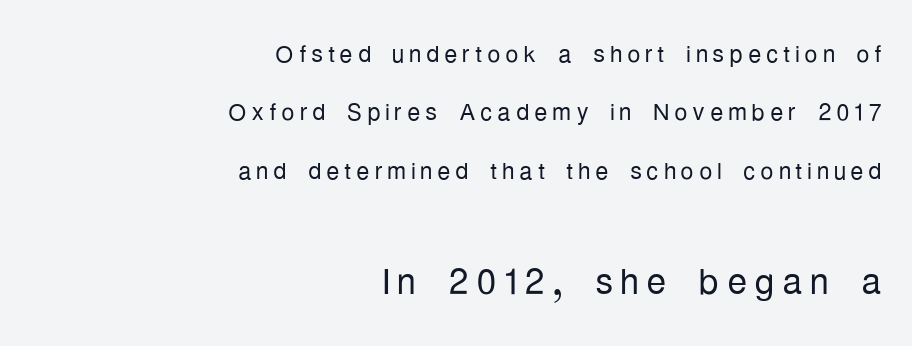
The image shows 50 px light, condensed sans-serif type, upright; set right-aligned, line spacing 1.77x, not underlined; the second (bottom) block is 1.52x larger; low stroke contrast and a medium x-height.
